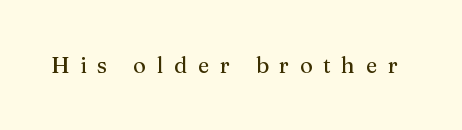
{"italic": "no", "underline": "no", "letter_spacing": "wide", "letter_spacing_em": 0.48, "glyph_px": 22}
